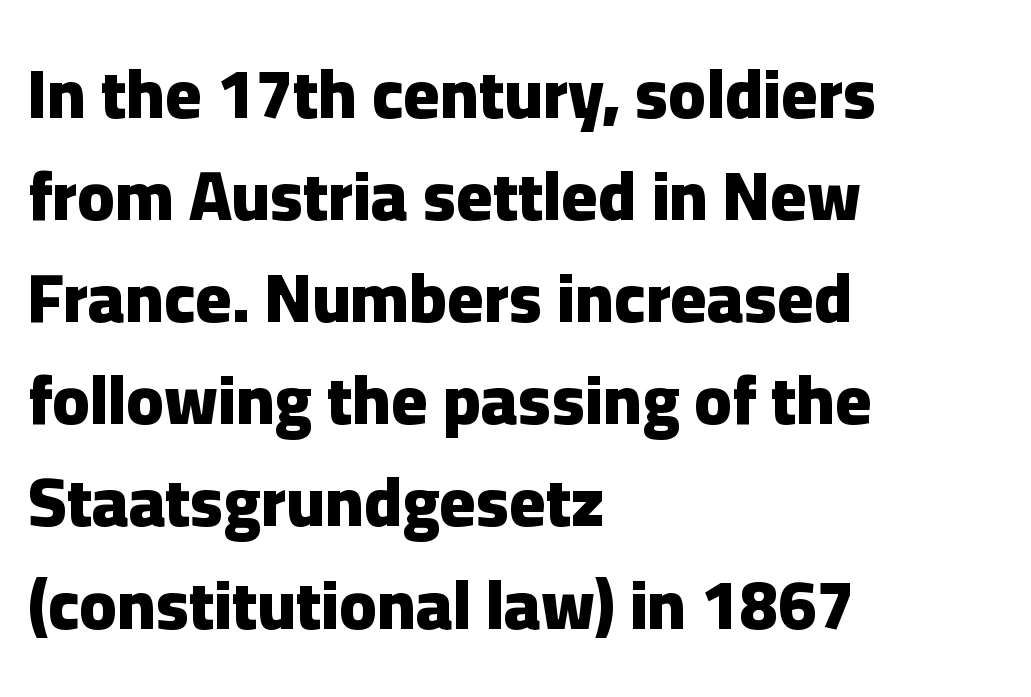
Q: Is the text bold? A: Yes.
Q: Is the text italic (slanted)? A: No, it is upright.
Q: Is the typeface a serif or a sans-serif typeface? A: Sans-serif.
Q: Is the text underlined? A: No.
Q: How is the paragraph aligned? A: Left-aligned.
Q: Is the spacing between letters normal or unusually wide? A: Normal.
Q: Is the spacing between lines tight, normal or loose? A: Normal.
Q: Width (condensed, normal, or wide)? A: Normal.
Q: Stroke contrast? A: Low.
Q: x-height? A: Medium.
Q: Monospaced? A: No.
